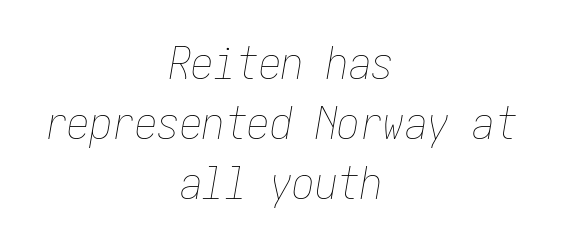
Q: Is the text bold? A: No.
Q: Is the text italic (slanted)? A: Yes, it leans right by about 10 degrees.
Q: Is the text underlined? A: No.
Q: How is the paragraph aligned? A: Centered.
Q: Is the spacing between letters normal or unusually wide? A: Normal.
Q: Is the spacing between lines tight, normal or loose? A: Normal.
Q: Width (condensed, normal, or wide)? A: Condensed.
Q: Stroke contrast? A: Low.
Q: x-height? A: Medium.
